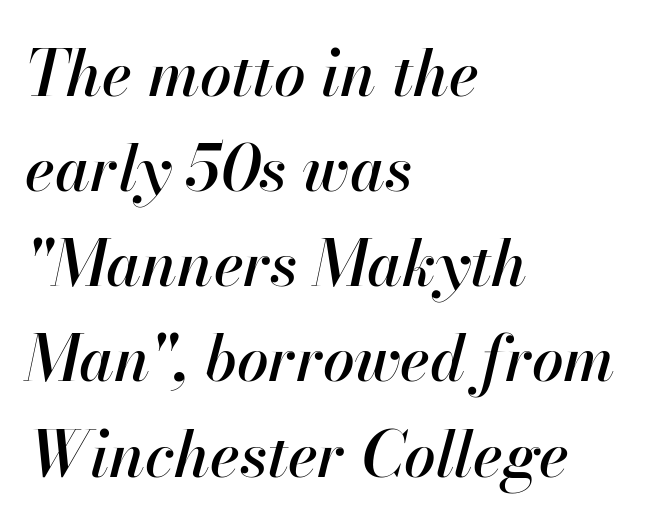
Teacher's note: observe the even left margin — that is flush-left alignment. The space between consecutive lines is moderate. The letters are slanted; this is an italic face. The face used here is rendered with its standard letterfit. Here the designer chose a conventional face with non-uniform glyph widths. The gap between lines stays unmarked.
